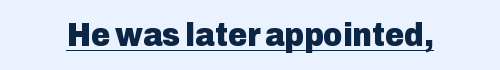
Q: Is the text bold? A: Yes.
Q: Is the text italic (slanted)? A: No, it is upright.
Q: Is the typeface a serif or a sans-serif typeface? A: Sans-serif.
Q: Is the text underlined? A: Yes.
Q: Is the spacing between letters normal or unusually wide? A: Normal.
Q: Width (condensed, normal, or wide)? A: Normal.
Q: Stroke contrast? A: Low.
Q: x-height? A: Medium.
Q: Monospaced? A: No.
